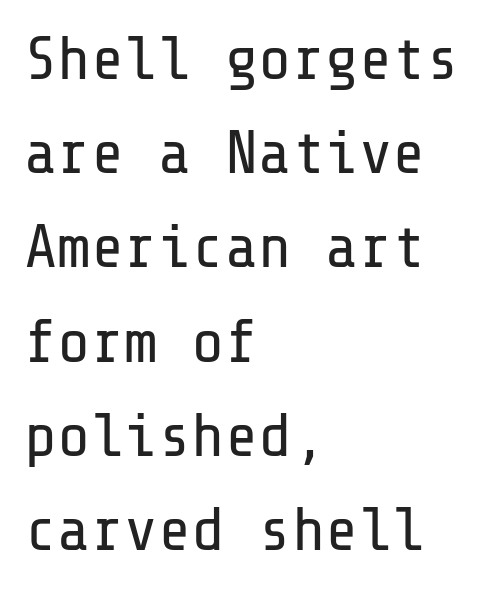
The image shows 62 px regular-weight sans-serif type, upright; set left-aligned, normal line spacing (1.52x), normal letter spacing, not underlined; low stroke contrast and a medium x-height.
